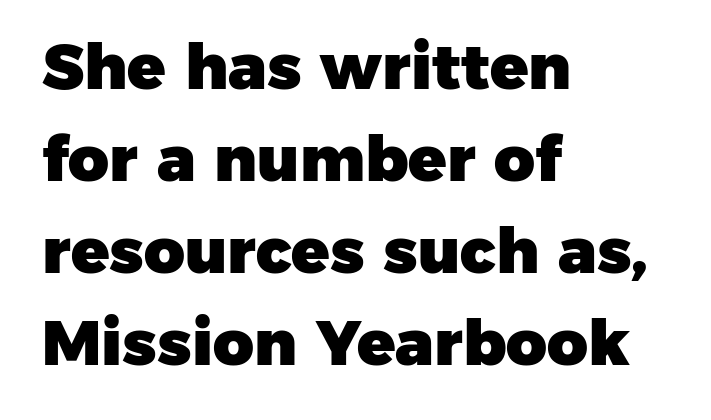
{"serif": "no", "bold": "yes", "weight": "heavy", "width": "normal", "stroke_contrast": "low", "x_height": "medium", "monospaced": "no", "underline": "no", "align": "left", "line_spacing": "normal", "line_spacing_ratio": 1.46, "letter_spacing": "normal", "letter_spacing_em": 0.0, "glyph_px": 63}
